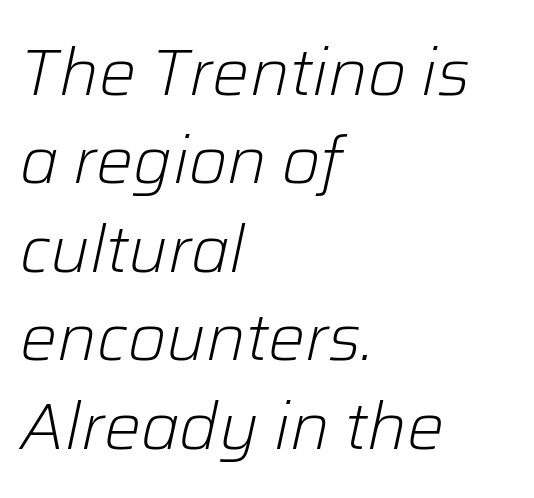
{"italic": "yes", "lean": "right", "slant_degrees": 12, "bold": "no", "weight": "light", "width": "normal", "stroke_contrast": "low", "x_height": "medium", "monospaced": "no", "underline": "no", "align": "left", "line_spacing": "normal", "line_spacing_ratio": 1.34, "letter_spacing": "normal", "letter_spacing_em": 0.0, "glyph_px": 66}
